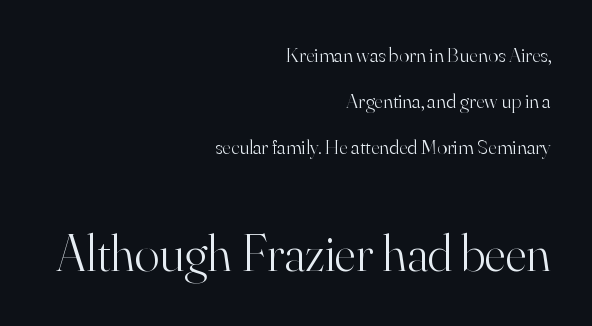
The image shows 52 px light serif type, upright; set right-aligned, loose line spacing (2.18x), normal letter spacing, not underlined; the second (bottom) block is 2.48x larger; high stroke contrast and a small x-height.
